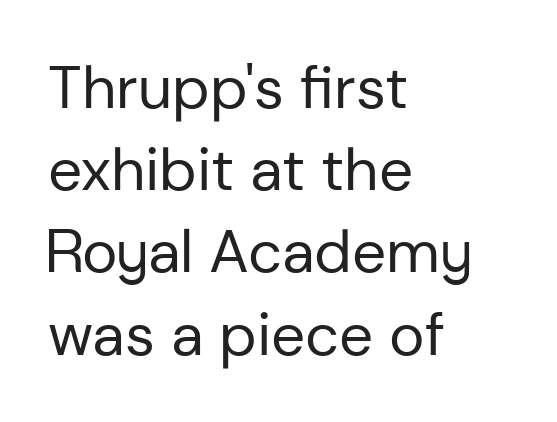
Line beginnings align vertically; line endings do not. I'd call this a sans setting — the letters go barefoot. Caption: face not bold, strokes unweighted. Character widths vary here, with narrow letters taking less room than wide ones.
